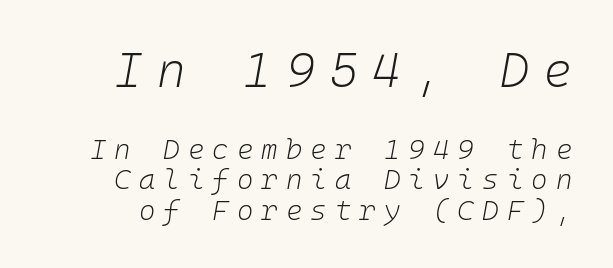
The specimen omits any rule beneath the text block's lines. The letterforms sit at book weight or below. Compare the two chunks: the upper has the greater cap height. One glance says dense: line gaps are narrower than usual. Caption: expanded tracking, letters set apart.
